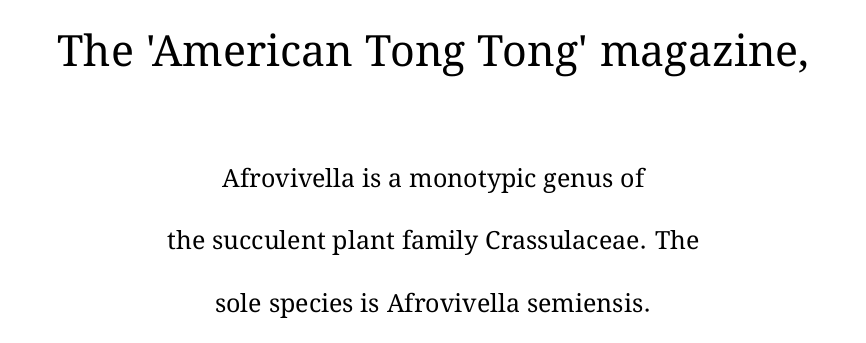
Note: larger setting up top, smaller setting below. Note the varied advance widths — an 'i' is clearly narrower than an 'm'. Honestly, the rows look like they've been pulled way apart. The letters stand upright; this is a roman face. Glance below the letters and you will spot only blank space. The face used here is rendered with its standard letterfit.
